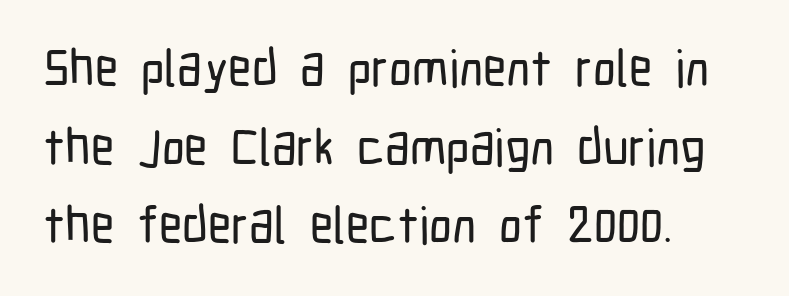
Q: Is the text italic (slanted)? A: No, it is upright.
Q: Is the typeface a serif or a sans-serif typeface? A: Sans-serif.
Q: Is the text underlined? A: No.
Q: How is the paragraph aligned? A: Left-aligned.
Q: Is the spacing between letters normal or unusually wide? A: Normal.
Q: Is the spacing between lines tight, normal or loose? A: Normal.
Q: Width (condensed, normal, or wide)? A: Condensed.
Q: Stroke contrast? A: Low.
Q: x-height? A: Medium.
Q: Monospaced? A: No.
